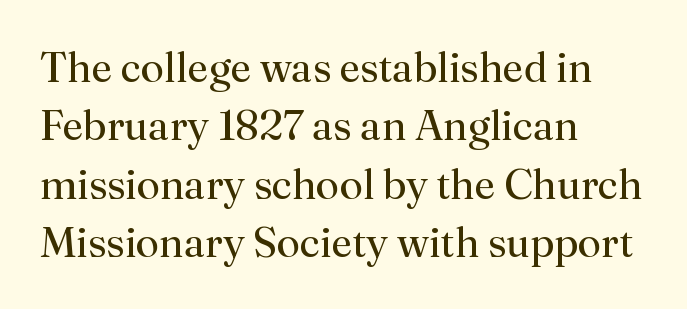
Words float on clear page, feet unadorned. Italic: no, the glyphs are upright roman. Each letter keeps its own natural width here, so spacing adapts to shape. Glyph-to-glyph distance matches everyday printed text.
